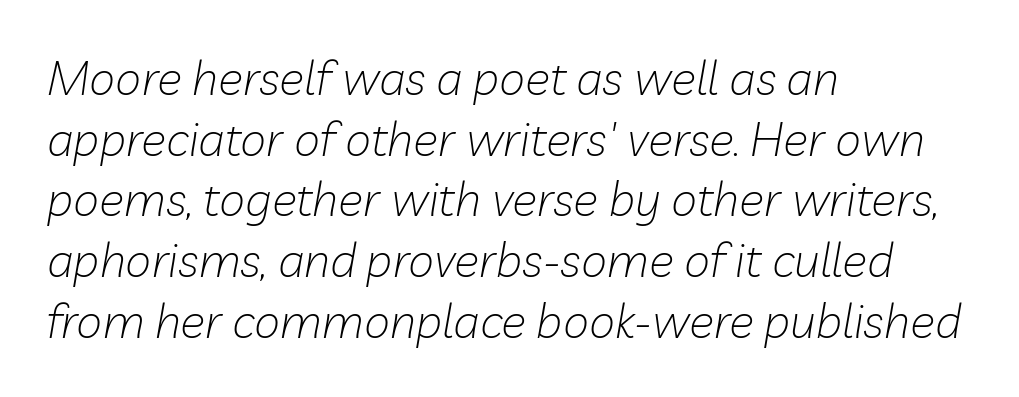
A clean baseline with only descenders dipping below it. The lettering tilts uniformly, giving the passage an italic look. Each stroke keeps to a modest, everyday thickness or less. Observe the ordinary spacing: letters are neighbours, not strangers.
